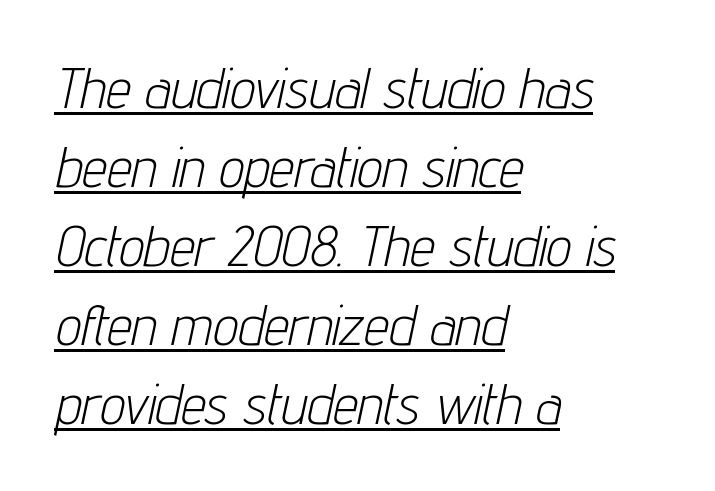
Q: Is the text bold? A: No.
Q: Is the text italic (slanted)? A: Yes, it leans right by about 12 degrees.
Q: Is the text underlined? A: Yes.
Q: How is the paragraph aligned? A: Left-aligned.
Q: Is the spacing between letters normal or unusually wide? A: Normal.
Q: Is the spacing between lines tight, normal or loose? A: Normal.
Q: Width (condensed, normal, or wide)? A: Condensed.
Q: Stroke contrast? A: Low.
Q: x-height? A: Medium.
Q: Monospaced? A: No.
